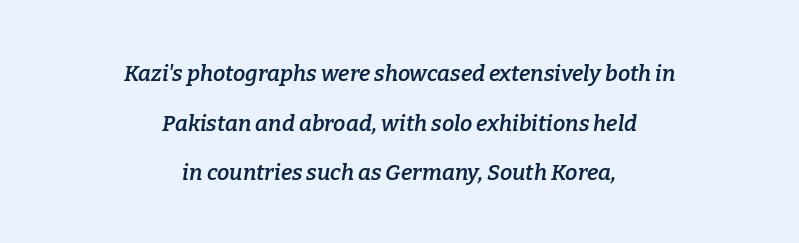
In terms of weight, the rendering is demibold, just under bold. In terms of leading, this rendering errs on the spacious side. These lines are centered, leaving both edges ragged. Glance below the letters and you will spot only blank space. Italic? Definitely — the glyphs are oblique.
